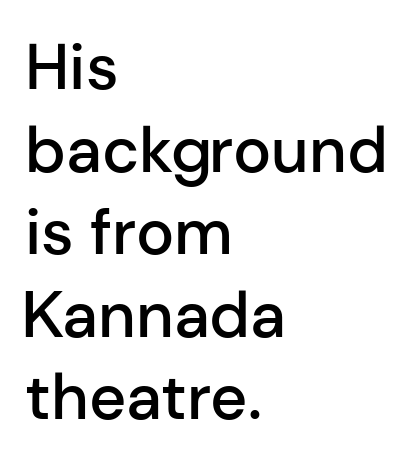
Q: Is the text bold? A: Semi-bold.
Q: Is the text italic (slanted)? A: No, it is upright.
Q: Is the typeface a serif or a sans-serif typeface? A: Sans-serif.
Q: Is the text underlined? A: No.
Q: How is the paragraph aligned? A: Left-aligned.
Q: Is the spacing between letters normal or unusually wide? A: Normal.
Q: Is the spacing between lines tight, normal or loose? A: Normal.
Q: Width (condensed, normal, or wide)? A: Normal.
Q: Stroke contrast? A: Low.
Q: x-height? A: Medium.
Q: Monospaced? A: No.
